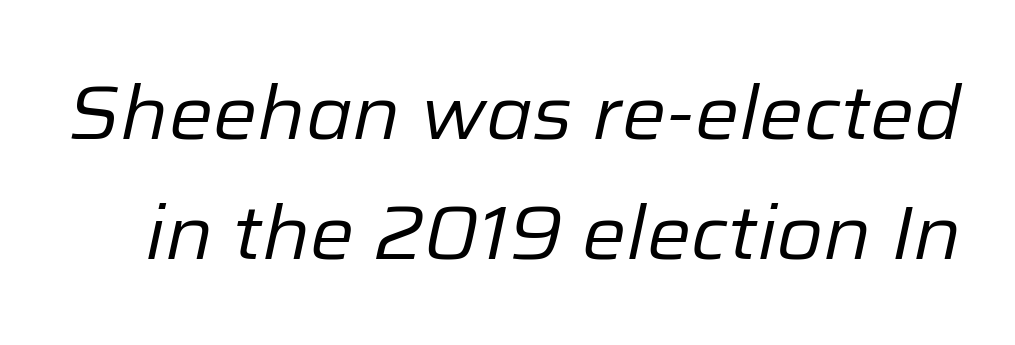
{"italic": "yes", "lean": "right", "slant_degrees": 12, "bold": "no", "weight": "regular", "width": "normal", "stroke_contrast": "low", "x_height": "medium", "monospaced": "no", "underline": "no", "line_spacing": "normal", "line_spacing_ratio": 1.6, "letter_spacing": "normal", "letter_spacing_em": 0.0, "glyph_px": 75}
